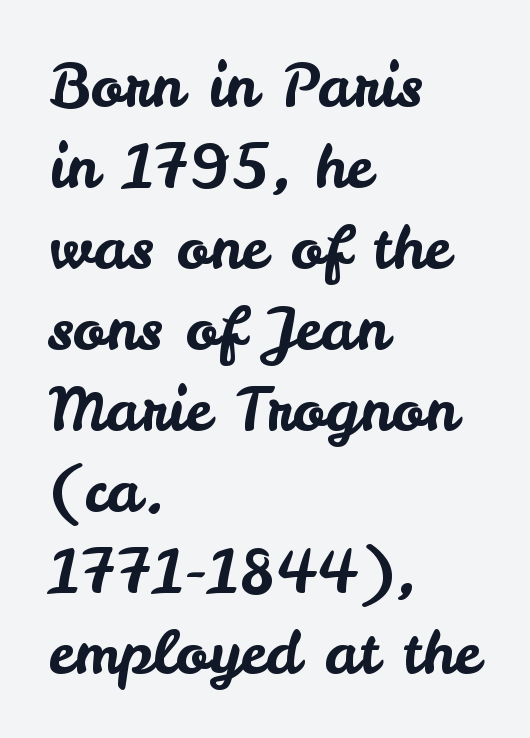
The image shows 60 px sans-serif type; set left-aligned, normal line spacing (1.35x), normal letter spacing, not underlined; low stroke contrast and a small x-height.
